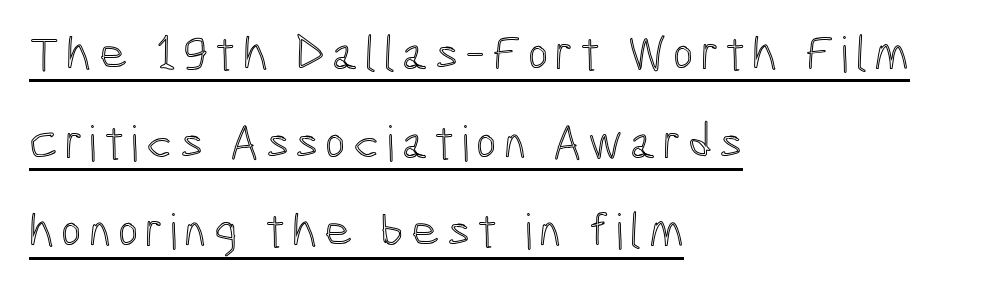
The image shows 49 px condensed type, upright; set left-aligned, line spacing 1.81x, underlined; a medium x-height.
